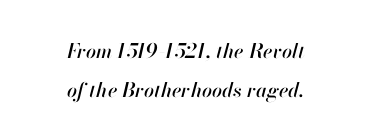
The image shows 20 px text type, italic (leaning right); set centered, loose line spacing (1.93x), normal letter spacing, not underlined.
